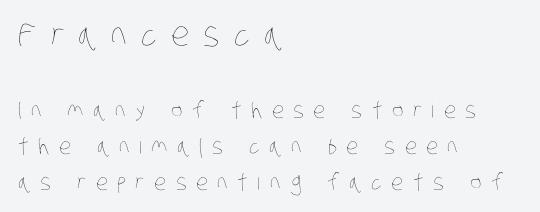
Q: Is the text bold? A: No.
Q: Is the text underlined? A: No.
Q: How is the paragraph aligned? A: Left-aligned.
Q: Is the spacing between letters normal or unusually wide? A: Unusually wide.
Q: Is the spacing between lines tight, normal or loose? A: Normal.
Q: Which block of text is set in a larger size, the first (top) or the second (bottom)? A: The first (top) one.
Q: Width (condensed, normal, or wide)? A: Condensed.
Q: Stroke contrast? A: Low.
Q: x-height? A: Large.
Q: Monospaced? A: No.
